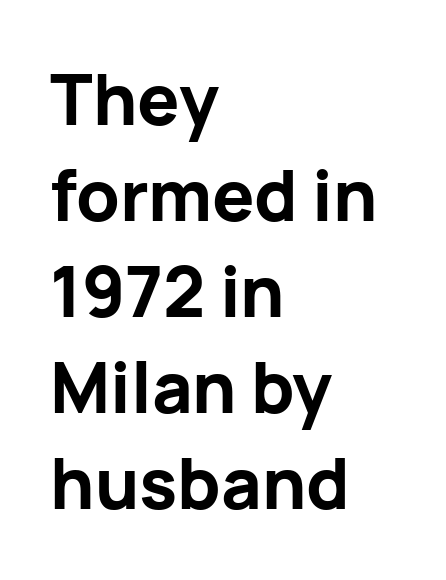
{"serif": "no", "italic": "no", "bold": "yes", "weight": "bold", "width": "normal", "stroke_contrast": "low", "x_height": "medium", "monospaced": "no", "underline": "no", "align": "left", "line_spacing": "normal", "line_spacing_ratio": 1.37, "letter_spacing": "normal", "letter_spacing_em": 0.0, "glyph_px": 70}
